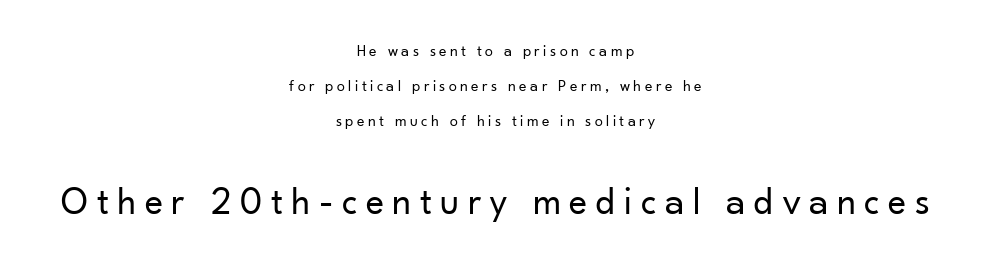
The image shows 39 px regular-weight sans-serif type, upright; set centered, loose line spacing (2.2x), unusually wide letter spacing (+0.22 em), not underlined; the second (bottom) block is 2.44x larger; low stroke contrast and a small x-height.
